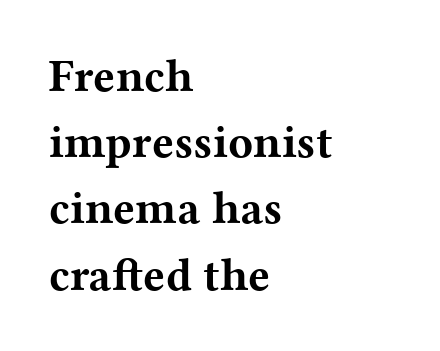
The image shows 46 px bold, wide serif type, upright; set left-aligned, normal line spacing (1.44x), normal letter spacing, not underlined; medium stroke contrast and a medium x-height.
